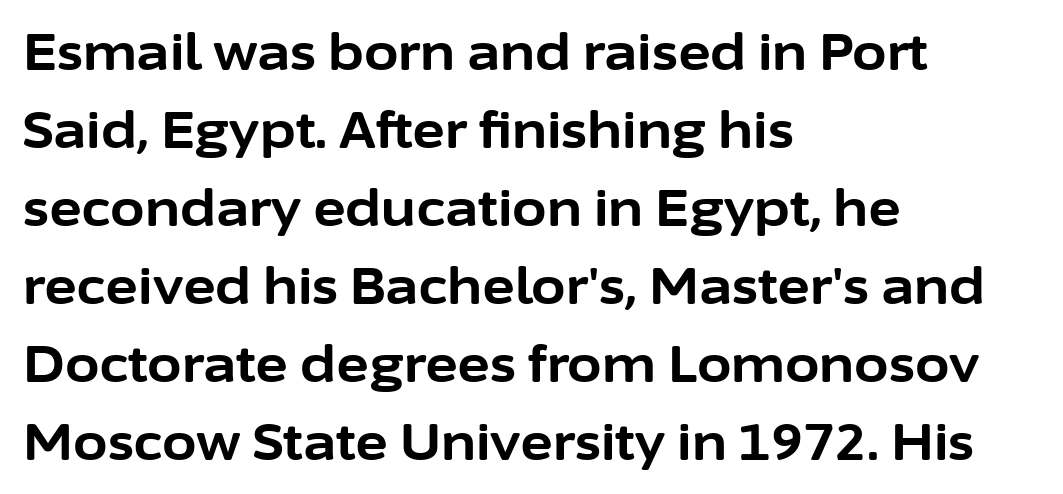
{"serif": "no", "italic": "no", "bold": "yes", "weight": "bold", "width": "normal", "stroke_contrast": "low", "x_height": "medium", "monospaced": "no", "underline": "no", "align": "left", "line_spacing": "normal", "line_spacing_ratio": 1.56, "letter_spacing": "normal", "letter_spacing_em": 0.0, "glyph_px": 50}
